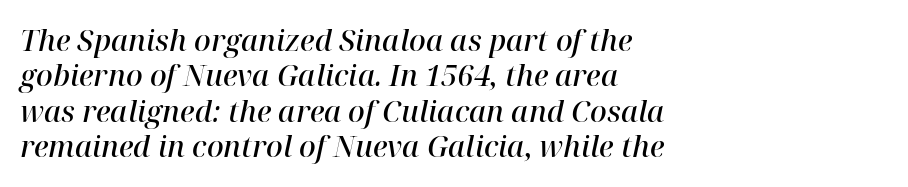
{"serif": "yes", "italic": "yes", "lean": "right", "slant_degrees": 12, "bold": "semi", "weight": "semibold", "width": "normal", "stroke_contrast": "high", "x_height": "medium", "monospaced": "no", "underline": "no", "align": "left", "line_spacing_ratio": 1.22, "letter_spacing": "normal", "letter_spacing_em": 0.0, "glyph_px": 29}
